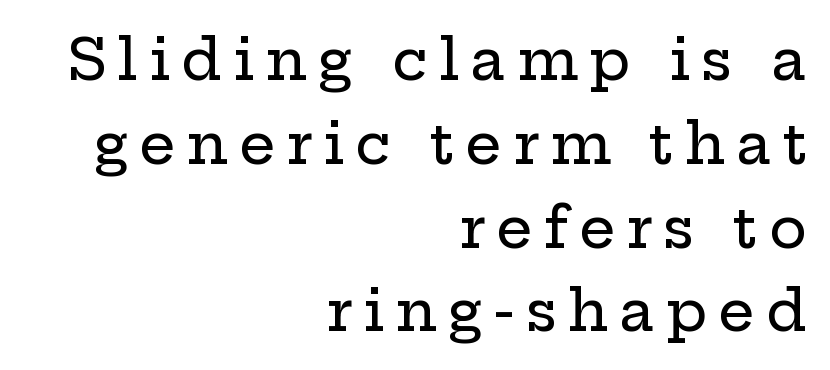
{"serif": "yes", "italic": "no", "width": "wide", "stroke_contrast": "low", "x_height": "medium", "monospaced": "no", "underline": "no", "align": "right", "line_spacing": "normal", "line_spacing_ratio": 1.47, "glyph_px": 57}
